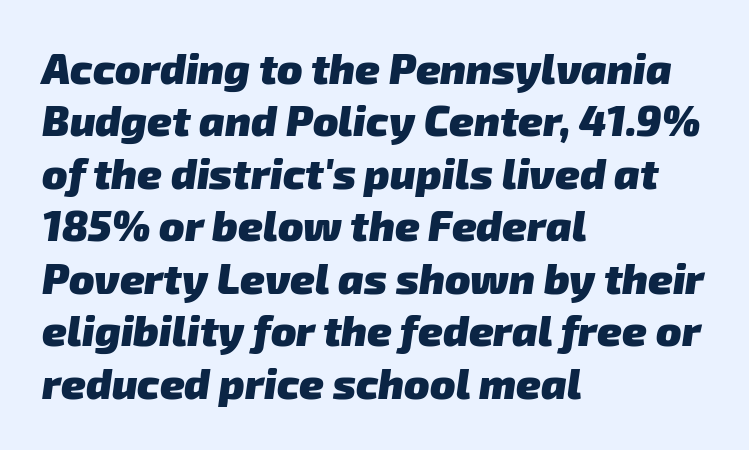
Q: Is the text bold? A: Yes.
Q: Is the typeface a serif or a sans-serif typeface? A: Sans-serif.
Q: Is the text underlined? A: No.
Q: How is the paragraph aligned? A: Left-aligned.
Q: Is the spacing between letters normal or unusually wide? A: Normal.
Q: Is the spacing between lines tight, normal or loose? A: Normal.
Q: Width (condensed, normal, or wide)? A: Normal.
Q: Stroke contrast? A: Low.
Q: x-height? A: Medium.
Q: Monospaced? A: No.
